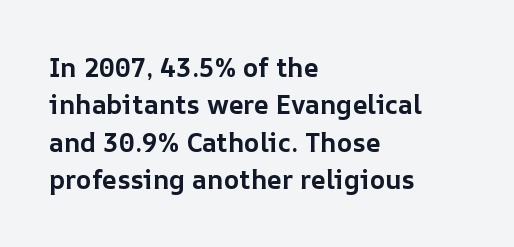
{"italic": "no", "bold": "yes", "underline": "no", "align": "left", "line_spacing": "normal", "line_spacing_ratio": 1.44, "letter_spacing": "normal", "letter_spacing_em": 0.0, "glyph_px": 26}
